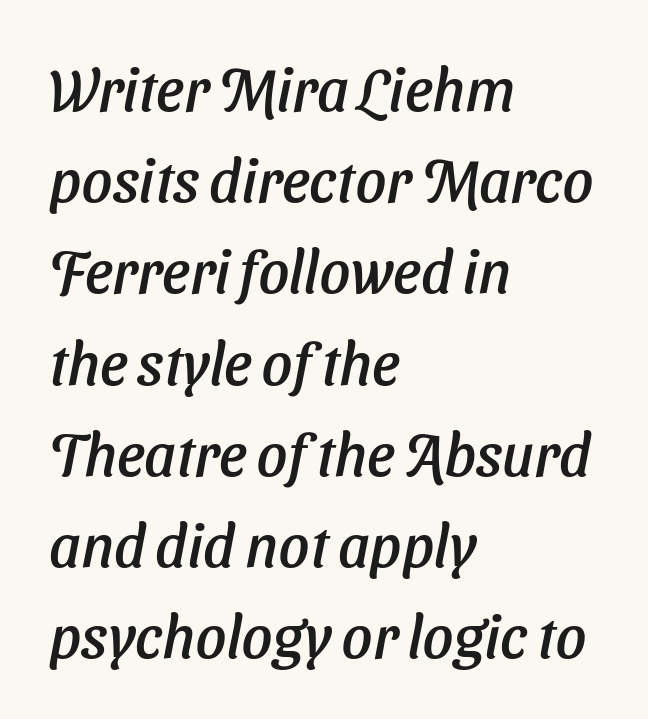
Descenders are the only things crossing below the line. The gaps between neighbouring characters are ordinary and unremarkable. Evenly set lines give the paragraph a standard silhouette. Think of a printed novel: that variable character pitch is what you see here. An italicized treatment has been applied to the whole sample. Horizontal alignment here is leftward, the default for most running prose.
